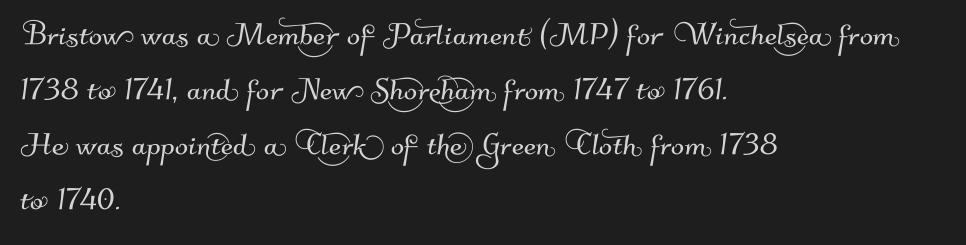
The image shows 39 px sans-serif type; set left-aligned, normal line spacing (1.41x), normal letter spacing, not underlined; medium stroke contrast and a small x-height.
